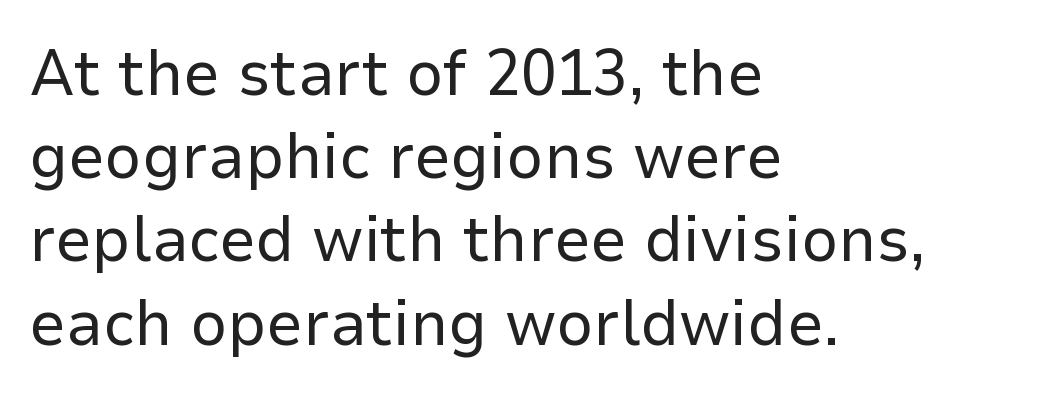
Q: Is the text bold? A: No.
Q: Is the text italic (slanted)? A: No, it is upright.
Q: Is the typeface a serif or a sans-serif typeface? A: Sans-serif.
Q: Is the text underlined? A: No.
Q: How is the paragraph aligned? A: Left-aligned.
Q: Is the spacing between letters normal or unusually wide? A: Normal.
Q: Is the spacing between lines tight, normal or loose? A: Normal.
Q: Width (condensed, normal, or wide)? A: Normal.
Q: Stroke contrast? A: Low.
Q: x-height? A: Medium.
Q: Monospaced? A: No.
